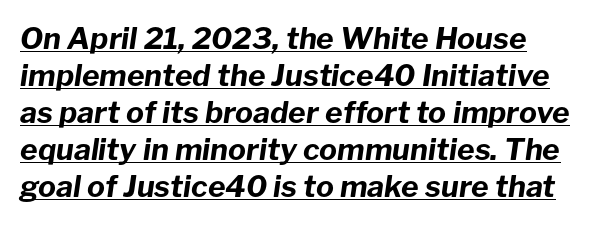
{"italic": "yes", "lean": "right", "slant_degrees": 8, "bold": "yes", "weight": "bold", "width": "normal", "stroke_contrast": "low", "x_height": "medium", "monospaced": "no", "underline": "yes", "align": "left", "line_spacing_ratio": 1.23, "letter_spacing": "normal", "letter_spacing_em": 0.0, "glyph_px": 30}
